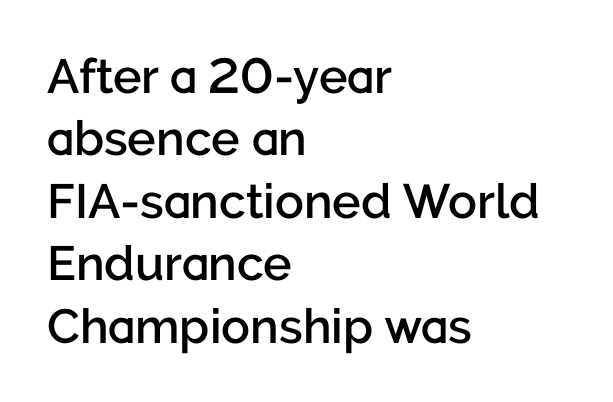
{"serif": "no", "italic": "no", "bold": "semi", "weight": "semibold", "width": "normal", "stroke_contrast": "low", "x_height": "medium", "monospaced": "no", "underline": "no", "align": "left", "line_spacing": "normal", "line_spacing_ratio": 1.3, "letter_spacing": "normal", "letter_spacing_em": 0.0, "glyph_px": 48}
